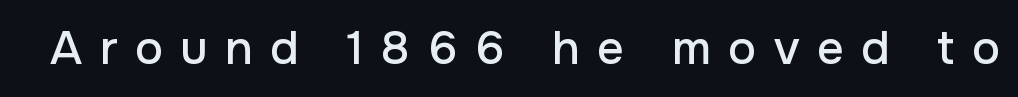
Q: Is the text italic (slanted)? A: No, it is upright.
Q: Is the typeface a serif or a sans-serif typeface? A: Sans-serif.
Q: Is the text underlined? A: No.
Q: Is the spacing between letters normal or unusually wide? A: Unusually wide.
Q: Width (condensed, normal, or wide)? A: Normal.
Q: Stroke contrast? A: Low.
Q: x-height? A: Medium.
Q: Monospaced? A: No.
